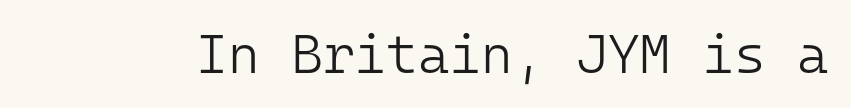
Q: Is the text bold? A: No.
Q: Is the text italic (slanted)? A: No, it is upright.
Q: Is the typeface a serif or a sans-serif typeface? A: Sans-serif.
Q: Is the text underlined? A: No.
Q: Is the spacing between letters normal or unusually wide? A: Normal.
Q: Width (condensed, normal, or wide)? A: Normal.
Q: Stroke contrast? A: Low.
Q: x-height? A: Medium.
Q: Monospaced? A: Yes.
